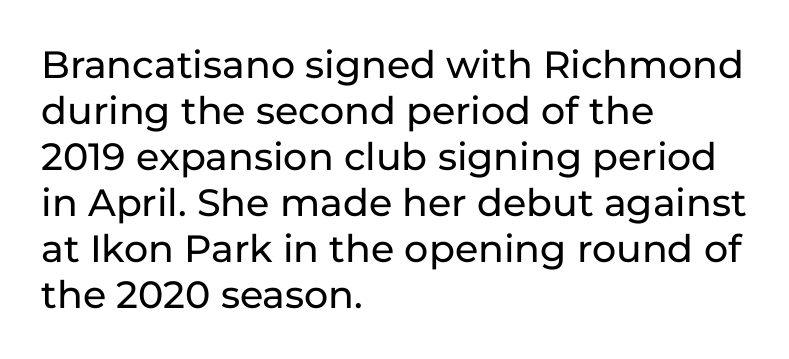
A sans-serif font was chosen for this passage. Characters follow at the spacing the type designer built in. Decoration check: the copy has no underline. This sample has the flowing, uneven cadence of proportional lettering. The letters stand straight up with perfectly vertical stems.
